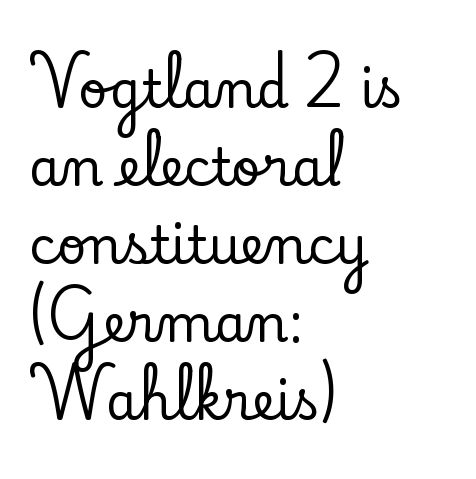
This block has exactly the height ordinary leading produces. The face used here is proportionally spaced, like ordinary book or web type. The type is set solid horizontally, with unmodified tracking. No word sits above an underline. It's the straight-up-and-down kind of type. Teacher's note: observe the even left margin — that is flush-left alignment.
